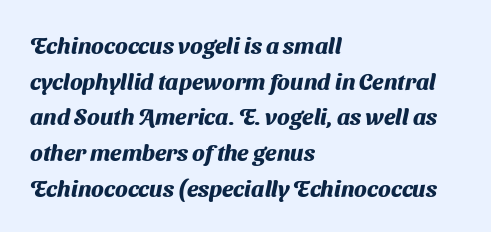
The lines are quadded left. How would I describe the line gaps? Plain and ordinary. The passage shown has conventional tracking throughout. Heft: maximum for text — a bold. The gap between lines stays unmarked.
